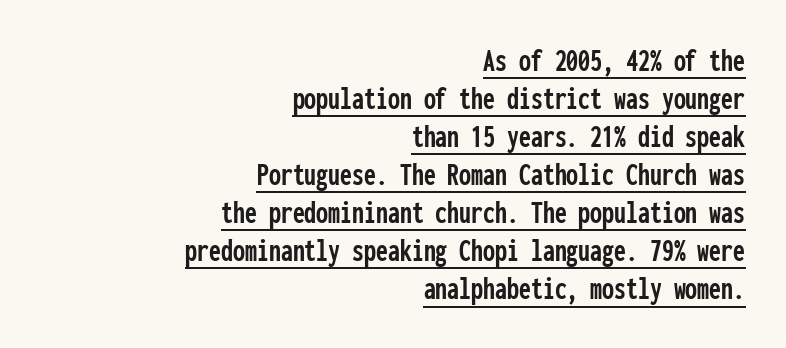
{"serif": "no", "italic": "no", "width": "condensed", "stroke_contrast": "low", "x_height": "medium", "monospaced": "yes", "underline": "yes", "align": "right", "line_spacing": "tight", "line_spacing_ratio": 1.12, "letter_spacing": "normal", "letter_spacing_em": 0.0, "glyph_px": 34}
